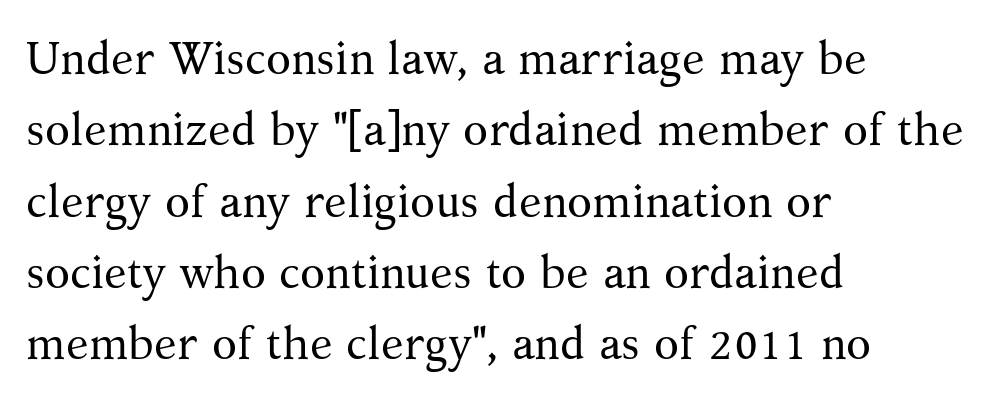
One glance says typical: line gaps are just what's usual. The space beneath each line is pristine and unruled. The letters advance in unequal steps, a hallmark of proportional type. Stems here are at most as thick as an everyday book face. Leftover space on each line is placed entirely after the last word.
